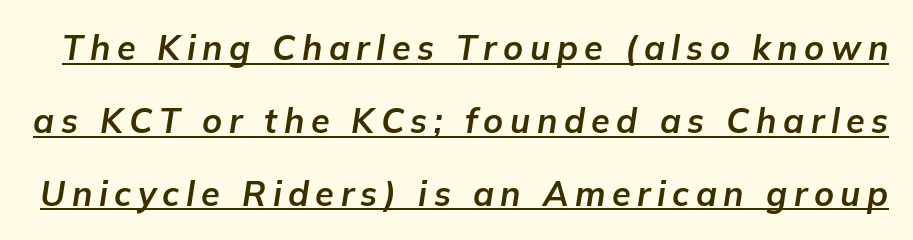
Regarding leading, the lines here are spaced well apart. Somebody hit Ctrl+U on this one — the words are underlined. The typesetting leans heavy: a genuine bold. Think of a printed novel: that variable character pitch is what you see here. The whole block is typeset with a tilt.
